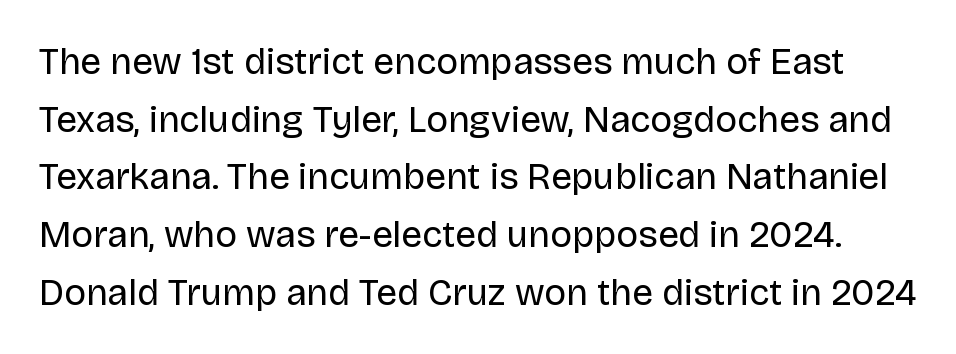
Q: Is the text bold? A: No.
Q: Is the text italic (slanted)? A: No, it is upright.
Q: Is the typeface a serif or a sans-serif typeface? A: Sans-serif.
Q: Is the text underlined? A: No.
Q: Is the spacing between letters normal or unusually wide? A: Normal.
Q: Is the spacing between lines tight, normal or loose? A: Normal.
Q: Width (condensed, normal, or wide)? A: Normal.
Q: Stroke contrast? A: Low.
Q: x-height? A: Large.
Q: Monospaced? A: No.
